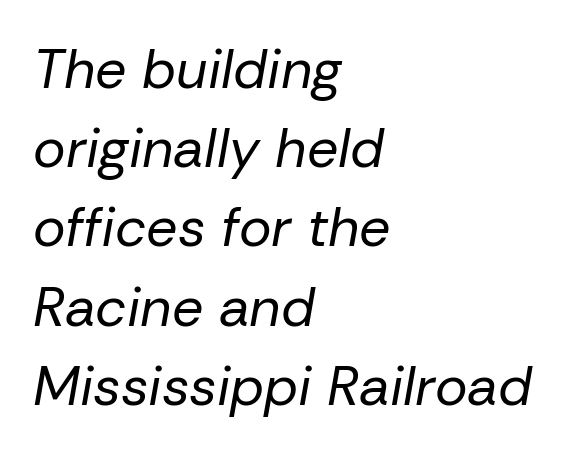
Q: Is the text bold? A: No.
Q: Is the text italic (slanted)? A: Yes, it leans right by about 10 degrees.
Q: Is the text underlined? A: No.
Q: How is the paragraph aligned? A: Left-aligned.
Q: Is the spacing between letters normal or unusually wide? A: Normal.
Q: Is the spacing between lines tight, normal or loose? A: Normal.
Q: Width (condensed, normal, or wide)? A: Normal.
Q: Stroke contrast? A: Low.
Q: x-height? A: Medium.
Q: Monospaced? A: No.
